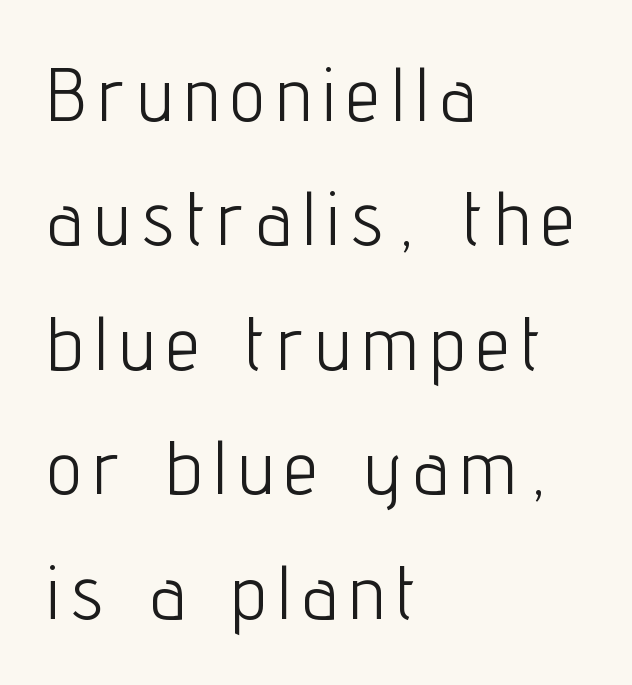
Q: Is the text bold? A: No.
Q: Is the text italic (slanted)? A: No, it is upright.
Q: Is the typeface a serif or a sans-serif typeface? A: Sans-serif.
Q: Is the text underlined? A: No.
Q: How is the paragraph aligned? A: Left-aligned.
Q: Is the spacing between lines tight, normal or loose? A: Normal.
Q: Width (condensed, normal, or wide)? A: Condensed.
Q: Stroke contrast? A: Low.
Q: x-height? A: Medium.
Q: Monospaced? A: No.
